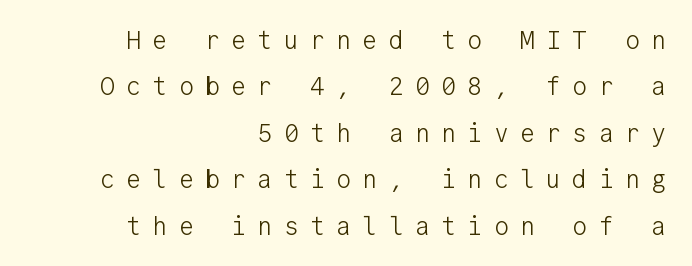
Q: Is the text bold? A: No.
Q: Is the text italic (slanted)? A: No, it is upright.
Q: Is the text underlined? A: No.
Q: How is the paragraph aligned? A: Right-aligned.
Q: Is the spacing between letters normal or unusually wide? A: Unusually wide.
